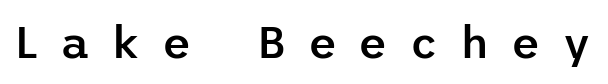
{"serif": "no", "italic": "no", "bold": "semi", "weight": "semibold", "width": "normal", "stroke_contrast": "low", "x_height": "medium", "underline": "no", "letter_spacing": "wide", "letter_spacing_em": 0.48, "glyph_px": 45}
